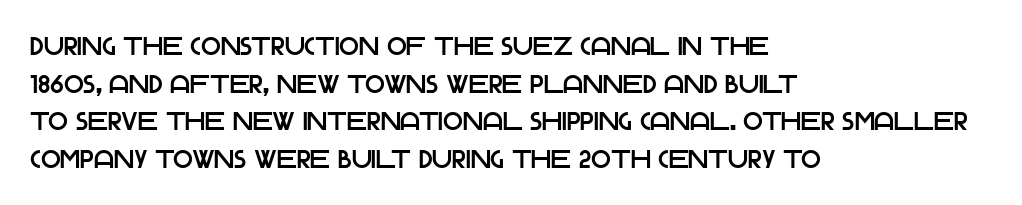
The image shows 26 px text type, upright; set left-aligned, normal line spacing (1.45x), normal letter spacing, not underlined.
